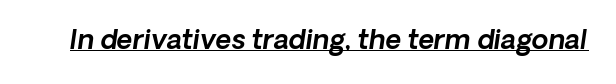
The image shows 27 px text type, italic (leaning right); set normal letter spacing, underlined.
